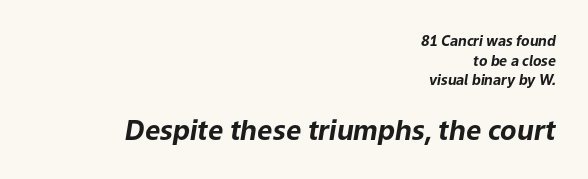
Q: Is the text bold? A: Yes.
Q: Is the text italic (slanted)? A: Yes, it leans right by about 9 degrees.
Q: Is the text underlined? A: No.
Q: How is the paragraph aligned? A: Right-aligned.
Q: Is the spacing between letters normal or unusually wide? A: Normal.
Q: Is the spacing between lines tight, normal or loose? A: Normal.
Q: Which block of text is set in a larger size, the first (top) or the second (bottom)? A: The second (bottom) one.
